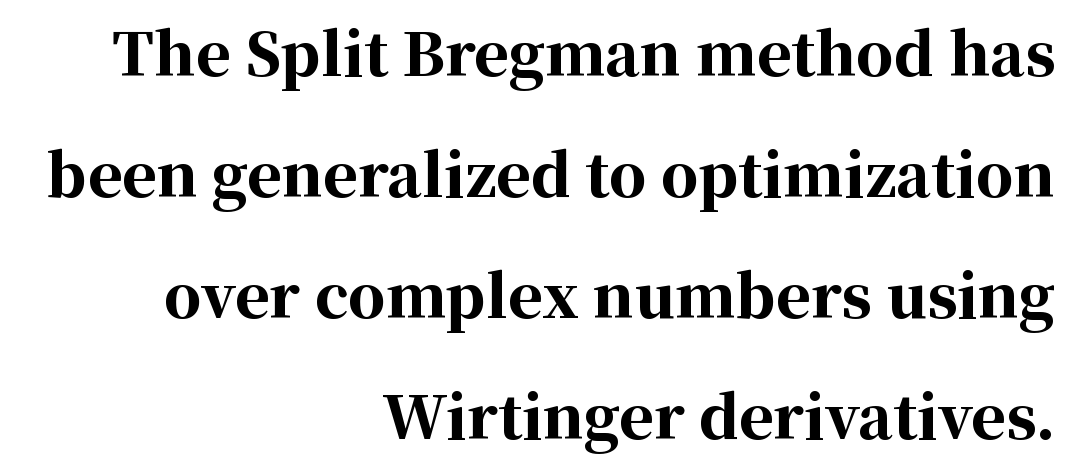
These lines stack with their right ends in a neat column. The vertical gap from one line to the next is large. Unmarked baselines from the first word to the last. The face used here is proportionally spaced, like ordinary book or web type. Style check: upright. What stands out about the letter spacing? Nothing — it is the standard amount.
